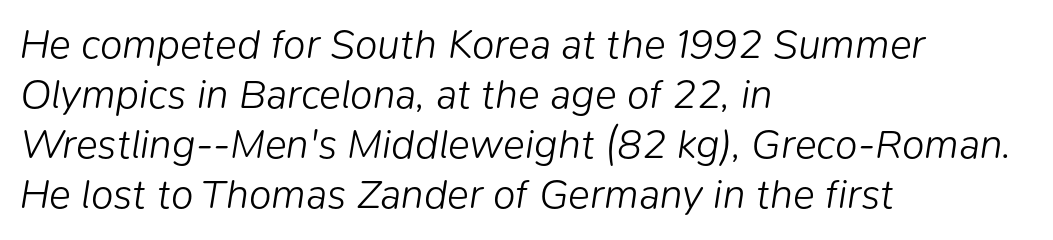
Q: Is the text bold? A: No.
Q: Is the text italic (slanted)? A: Yes, it leans right by about 9 degrees.
Q: Is the text underlined? A: No.
Q: How is the paragraph aligned? A: Left-aligned.
Q: Is the spacing between letters normal or unusually wide? A: Normal.
Q: Width (condensed, normal, or wide)? A: Normal.
Q: Stroke contrast? A: Low.
Q: x-height? A: Medium.
Q: Monospaced? A: No.
